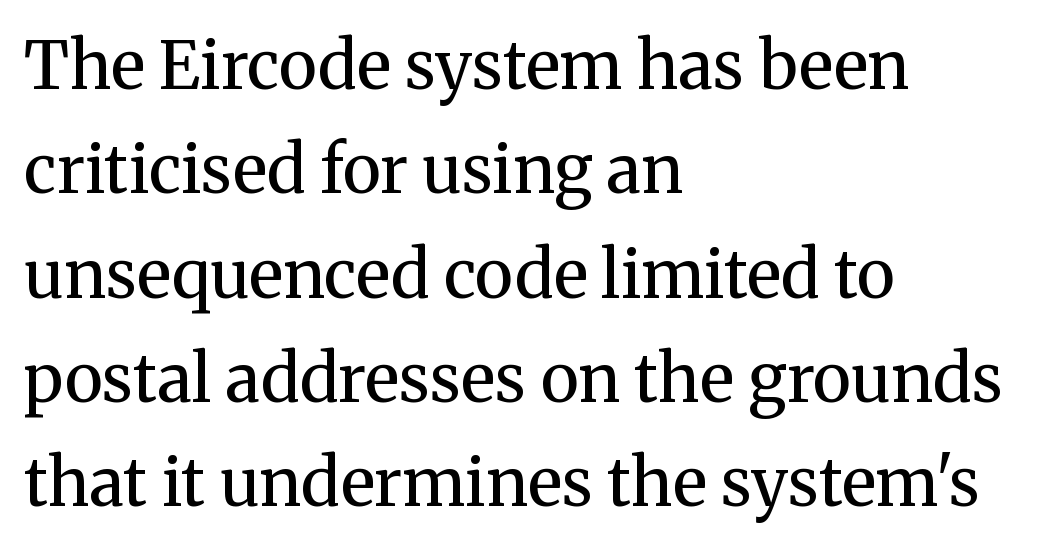
Q: Is the text bold? A: No.
Q: Is the text italic (slanted)? A: No, it is upright.
Q: Is the typeface a serif or a sans-serif typeface? A: Serif.
Q: Is the text underlined? A: No.
Q: How is the paragraph aligned? A: Left-aligned.
Q: Is the spacing between letters normal or unusually wide? A: Normal.
Q: Is the spacing between lines tight, normal or loose? A: Normal.
Q: Width (condensed, normal, or wide)? A: Normal.
Q: Stroke contrast? A: Medium.
Q: x-height? A: Medium.
Q: Monospaced? A: No.
